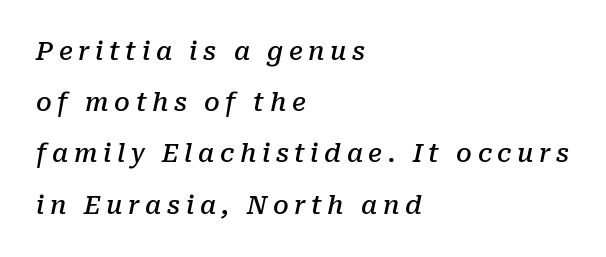
{"italic": "yes", "lean": "right", "slant_degrees": 10, "bold": "semi", "underline": "no", "align": "left", "line_spacing": "loose", "line_spacing_ratio": 2.05, "letter_spacing": "wide", "letter_spacing_em": 0.22, "glyph_px": 25}
